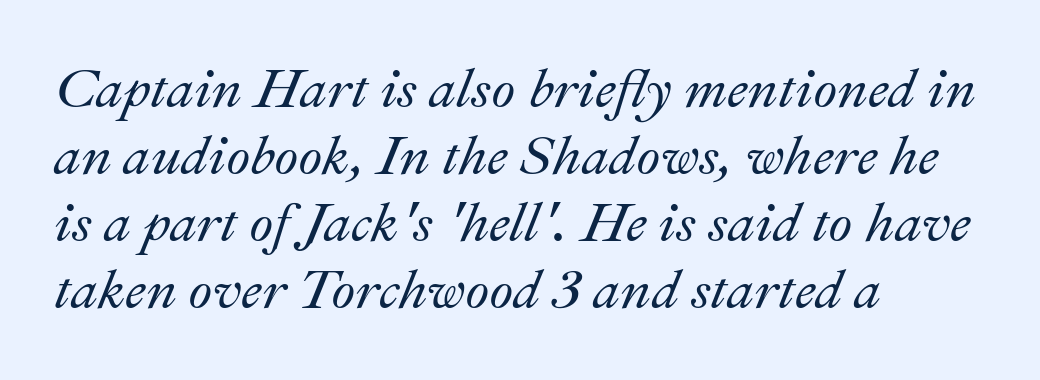
The image shows 55 px text type, italic (leaning right); set left-aligned, line spacing 1.22x, normal letter spacing, not underlined; medium stroke contrast and a small x-height.
